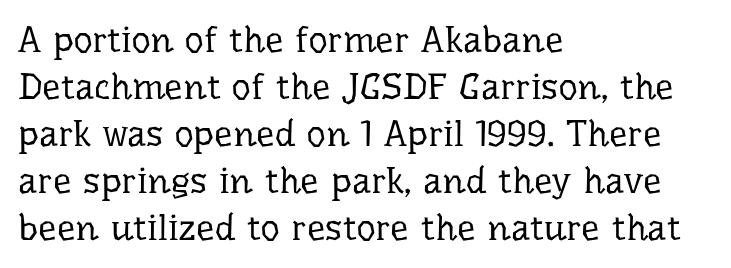
{"serif": "yes", "italic": "no", "bold": "no", "weight": "regular", "width": "normal", "stroke_contrast": "low", "x_height": "medium", "monospaced": "no", "underline": "no", "align": "left", "line_spacing": "normal", "line_spacing_ratio": 1.27, "letter_spacing": "normal", "letter_spacing_em": 0.0, "glyph_px": 37}
